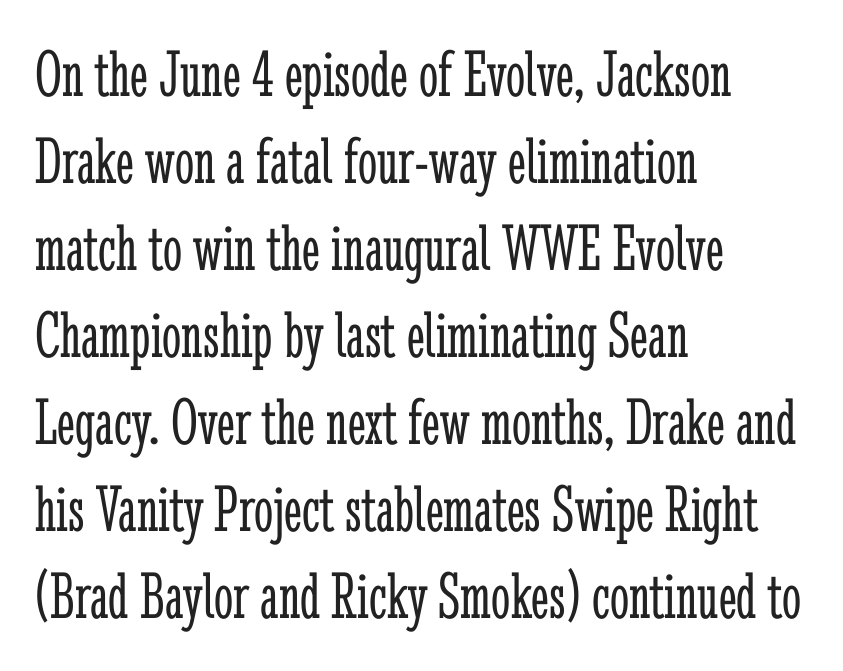
{"serif": "yes", "italic": "no", "bold": "no", "weight": "light", "width": "condensed", "stroke_contrast": "low", "x_height": "medium", "monospaced": "no", "underline": "no", "align": "left", "line_spacing": "normal", "line_spacing_ratio": 1.28, "letter_spacing": "normal", "letter_spacing_em": 0.0, "glyph_px": 68}
